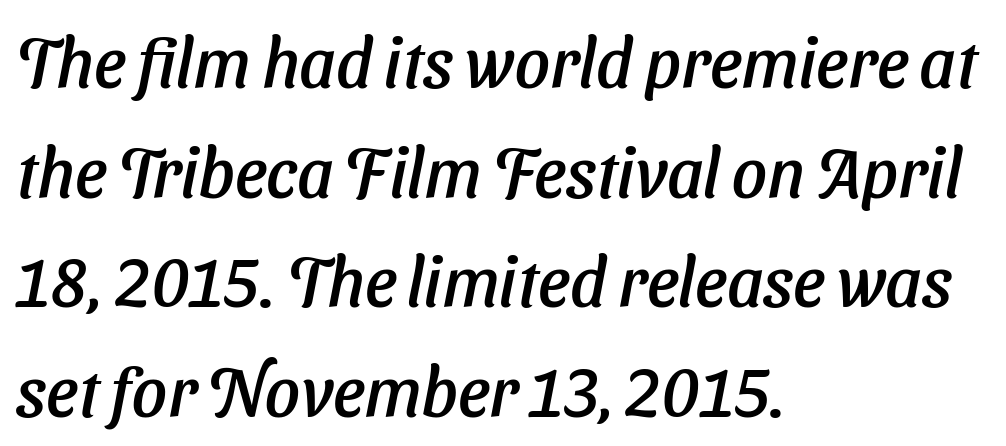
Q: Is the text italic (slanted)? A: Yes, it leans right by about 11 degrees.
Q: Is the text underlined? A: No.
Q: How is the paragraph aligned? A: Left-aligned.
Q: Is the spacing between letters normal or unusually wide? A: Normal.
Q: Is the spacing between lines tight, normal or loose? A: Normal.
Q: Width (condensed, normal, or wide)? A: Normal.
Q: Stroke contrast? A: Low.
Q: x-height? A: Medium.
Q: Monospaced? A: No.
